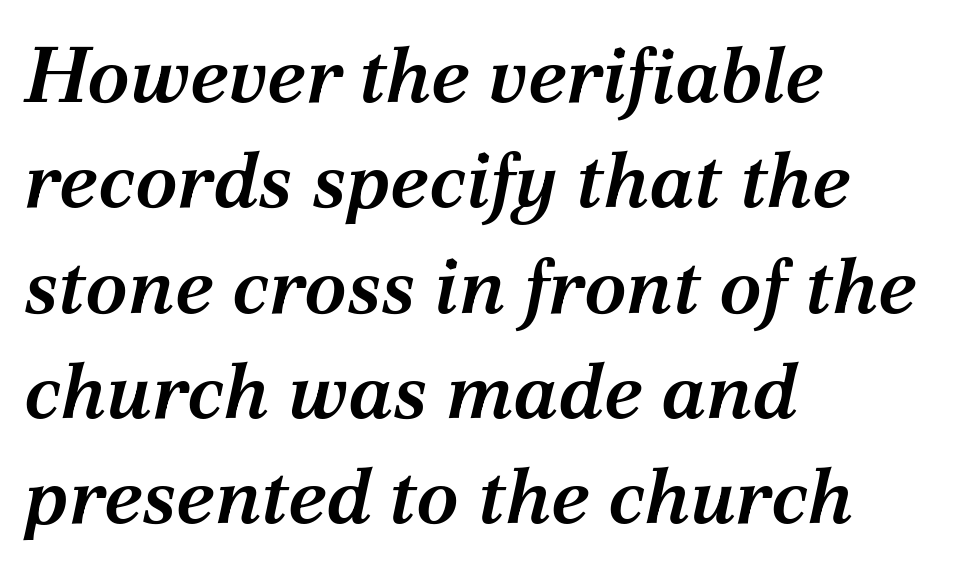
{"serif": "yes", "italic": "yes", "lean": "right", "slant_degrees": 12, "bold": "semi", "weight": "semibold", "width": "normal", "stroke_contrast": "medium", "x_height": "medium", "monospaced": "no", "underline": "no", "align": "left", "line_spacing": "normal", "line_spacing_ratio": 1.35, "letter_spacing": "normal", "letter_spacing_em": 0.0, "glyph_px": 78}
